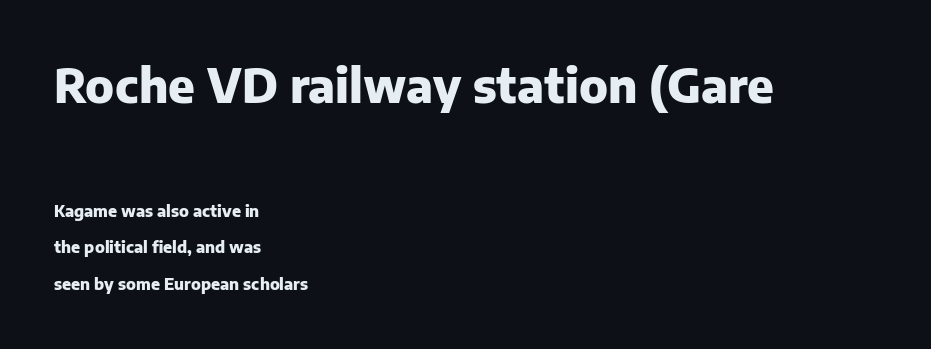
The tracking reads as untouched default to a designer's eye. Here the first block reads like a headline and the second like body copy. In terms of weight, the rendering is a true, heavy bold. No feet cap the strokes, marking this as sans-serif type.
